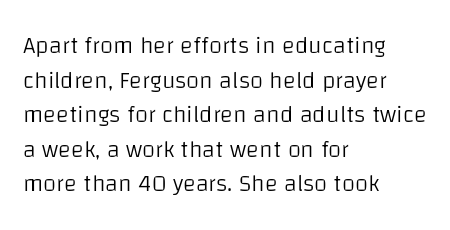
The image shows 24 px text type, upright; set left-aligned, normal line spacing (1.44x), normal letter spacing, not underlined.
